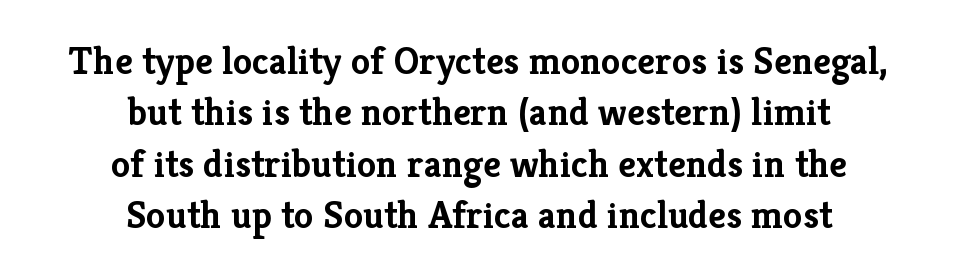
The image shows 39 px semibold serif type, upright; set centered, normal line spacing (1.32x), normal letter spacing, not underlined; low stroke contrast and a medium x-height.
